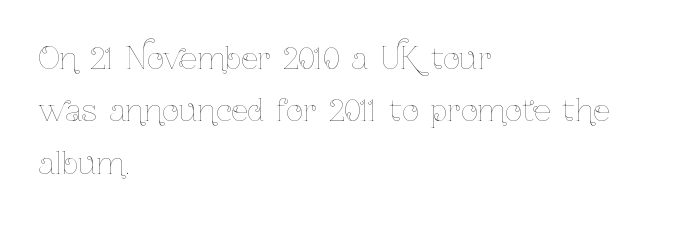
Q: Is the text bold? A: No.
Q: Is the text italic (slanted)? A: No, it is upright.
Q: Is the text underlined? A: No.
Q: How is the paragraph aligned? A: Left-aligned.
Q: Is the spacing between letters normal or unusually wide? A: Normal.
Q: Width (condensed, normal, or wide)? A: Condensed.
Q: Stroke contrast? A: Low.
Q: x-height? A: Medium.
Q: Monospaced? A: No.
